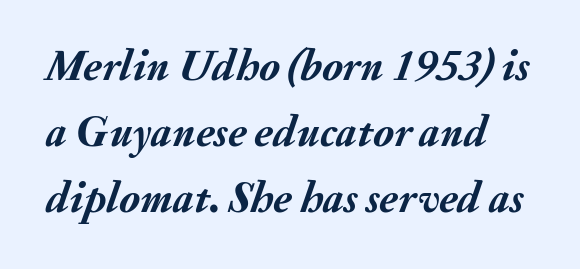
Q: Is the text bold? A: Yes.
Q: Is the text italic (slanted)? A: Yes, it leans right by about 20 degrees.
Q: Is the text underlined? A: No.
Q: Is the spacing between letters normal or unusually wide? A: Normal.
Q: Is the spacing between lines tight, normal or loose? A: Normal.
Q: Width (condensed, normal, or wide)? A: Normal.
Q: Stroke contrast? A: Medium.
Q: x-height? A: Small.
Q: Monospaced? A: No.
